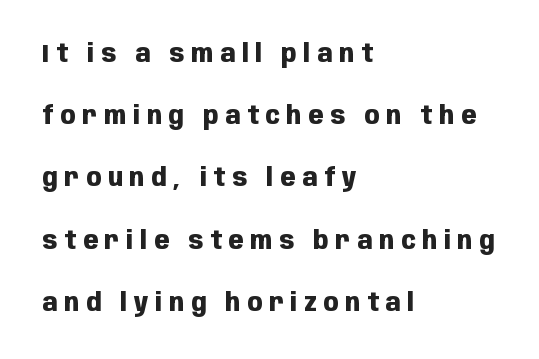
The image shows 25 px bold type, upright; set left-aligned, loose line spacing (2.49x), unusually wide letter spacing (+0.27 em), not underlined.
